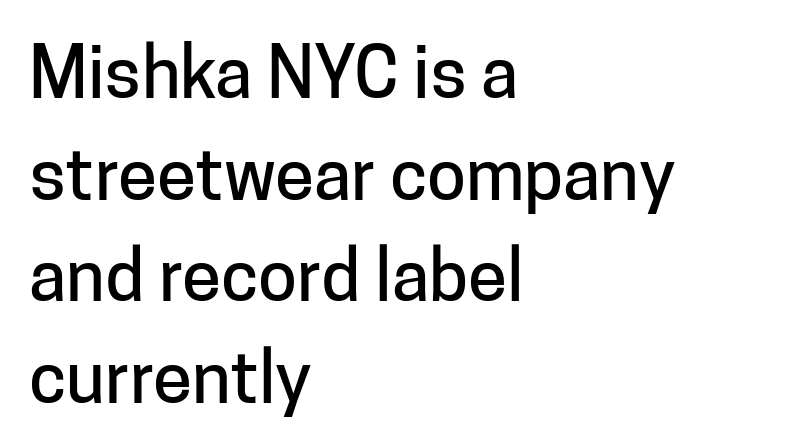
{"serif": "no", "italic": "no", "width": "normal", "stroke_contrast": "low", "x_height": "medium", "monospaced": "no", "underline": "no", "align": "left", "line_spacing": "normal", "line_spacing_ratio": 1.43, "letter_spacing": "normal", "letter_spacing_em": 0.0, "glyph_px": 71}
